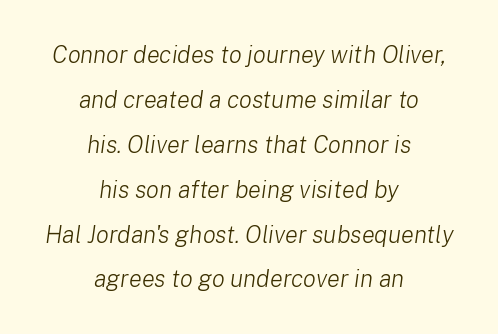
{"italic": "yes", "lean": "right", "slant_degrees": 8, "bold": "no", "underline": "no", "align": "center", "line_spacing_ratio": 1.87, "letter_spacing": "normal", "letter_spacing_em": 0.0, "glyph_px": 24}
